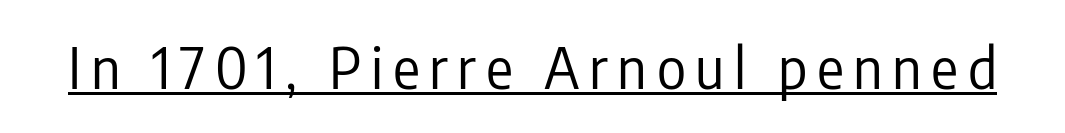
{"serif": "no", "italic": "no", "bold": "no", "weight": "regular", "width": "condensed", "stroke_contrast": "low", "x_height": "medium", "monospaced": "no", "underline": "yes", "glyph_px": 56}
